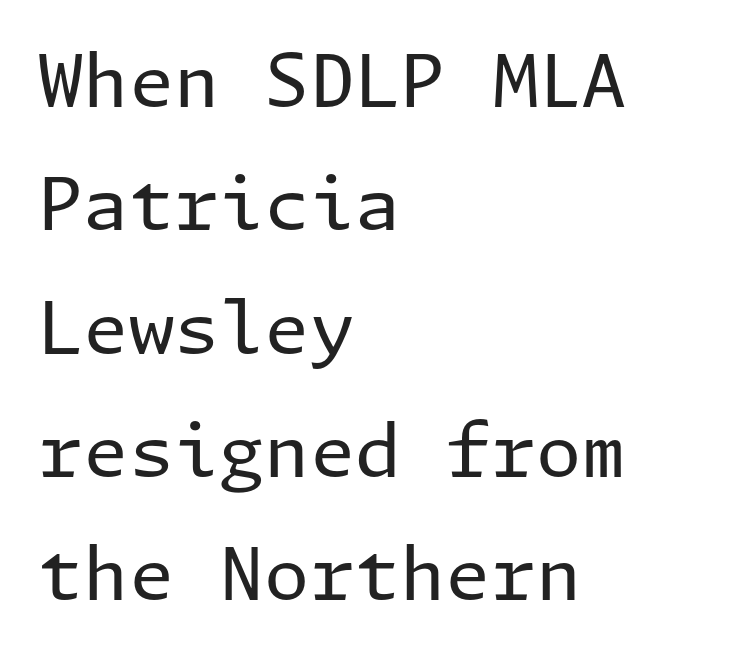
The image shows 73 px regular-weight sans-serif type, upright; set left-aligned, normal line spacing (1.69x), normal letter spacing, not underlined; low stroke contrast and a medium x-height.
